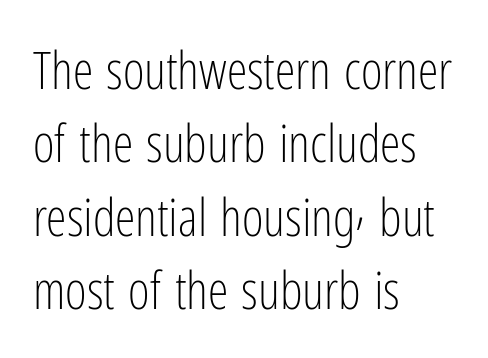
{"serif": "no", "italic": "no", "bold": "no", "weight": "light", "width": "condensed", "stroke_contrast": "low", "x_height": "medium", "monospaced": "no", "underline": "no", "align": "left", "line_spacing": "normal", "line_spacing_ratio": 1.41, "letter_spacing": "normal", "letter_spacing_em": 0.0, "glyph_px": 52}
